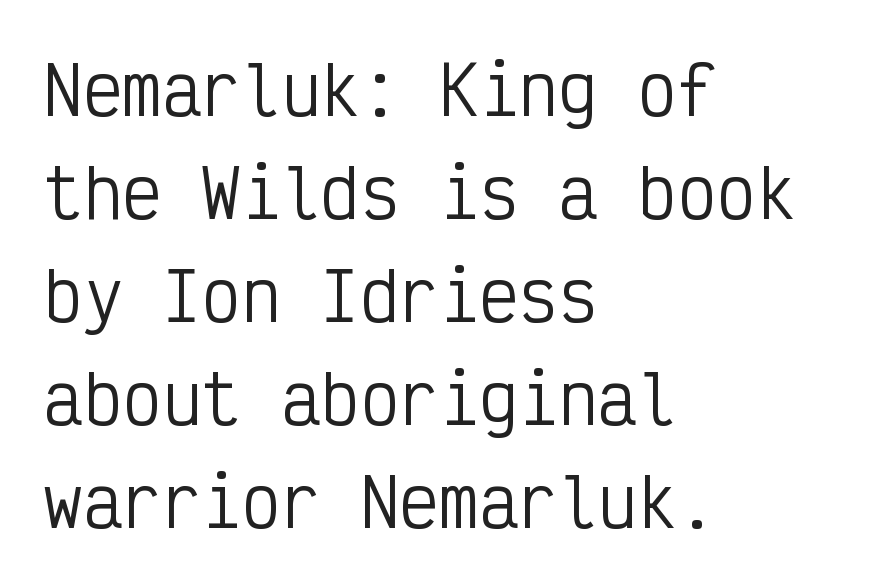
The image shows 66 px regular-weight, condensed sans-serif type, upright, monospaced; set left-aligned, normal line spacing (1.56x), normal letter spacing, not underlined; low stroke contrast and a medium x-height.
